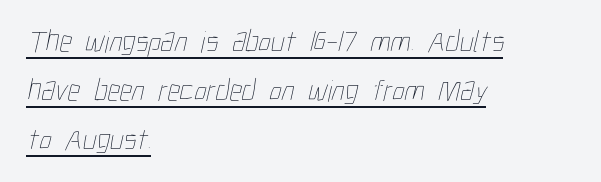
The image shows 31 px thin, condensed type; set left-aligned, normal line spacing (1.58x), normal letter spacing, underlined; low stroke contrast and a medium x-height.
